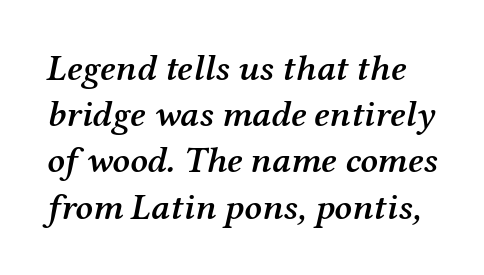
{"serif": "yes", "italic": "yes", "lean": "right", "slant_degrees": 12, "bold": "semi", "weight": "semibold", "width": "normal", "stroke_contrast": "medium", "x_height": "medium", "monospaced": "no", "underline": "no", "line_spacing": "normal", "line_spacing_ratio": 1.25, "letter_spacing": "normal", "letter_spacing_em": 0.0, "glyph_px": 37}
